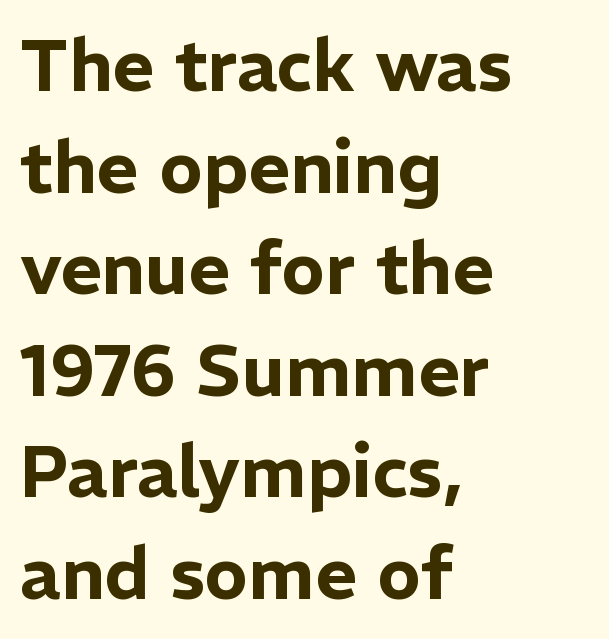
This sample uses a sans-serif face. Notice how the stems are strictly vertical — no italics here. Note the varied advance widths — an 'i' is clearly narrower than an 'm'. Look at the tracking — it's just the regular setting, nothing added.
